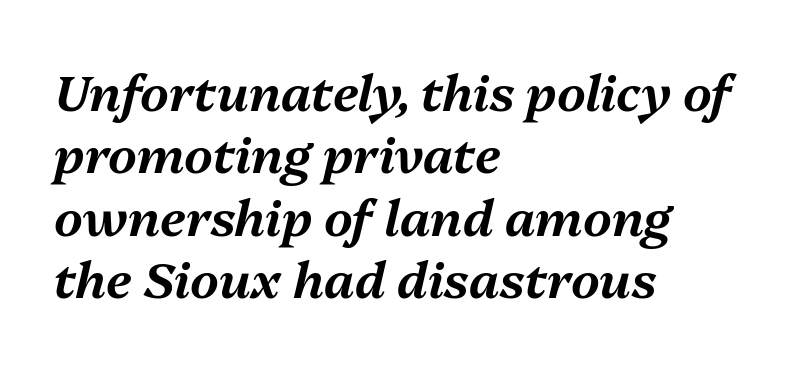
The image shows 50 px text type, italic (leaning right); set left-aligned, normal line spacing (1.25x), normal letter spacing, not underlined; medium stroke contrast and a medium x-height.
